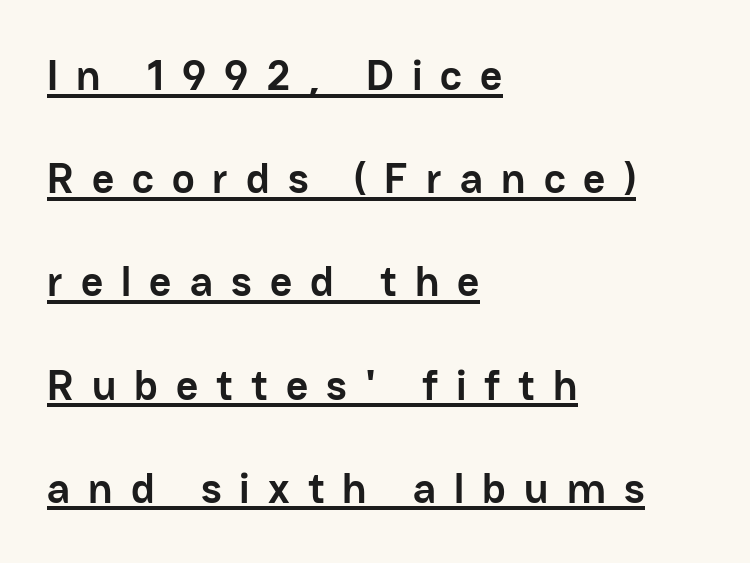
The face used here has the dense, thick strokes of a bold. These characters rest on top of a visible drawn line. This sample has the flowing, uneven cadence of proportional lettering. Designer's note — italics off, roman on.
